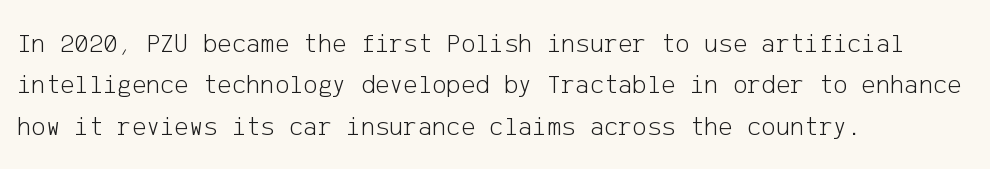
The image shows 27 px text type, upright; set left-aligned, normal line spacing (1.53x), normal letter spacing, not underlined.
